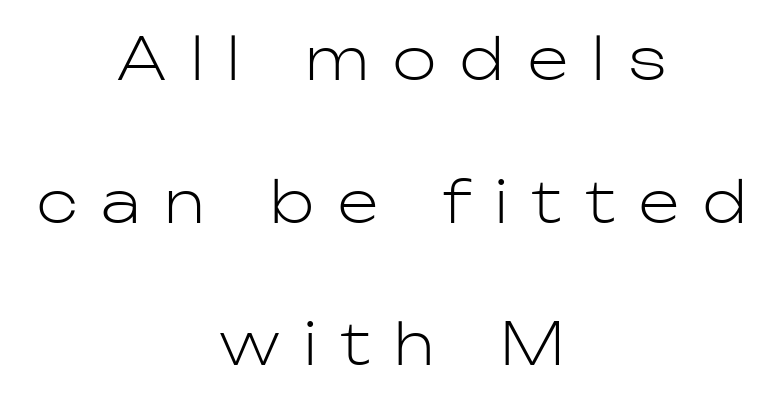
Q: Is the text bold? A: No.
Q: Is the text italic (slanted)? A: No, it is upright.
Q: Is the typeface a serif or a sans-serif typeface? A: Sans-serif.
Q: Is the text underlined? A: No.
Q: How is the paragraph aligned? A: Centered.
Q: Is the spacing between letters normal or unusually wide? A: Unusually wide.
Q: Is the spacing between lines tight, normal or loose? A: Loose.
Q: Width (condensed, normal, or wide)? A: Normal.
Q: Stroke contrast? A: Low.
Q: x-height? A: Medium.
Q: Monospaced? A: No.
